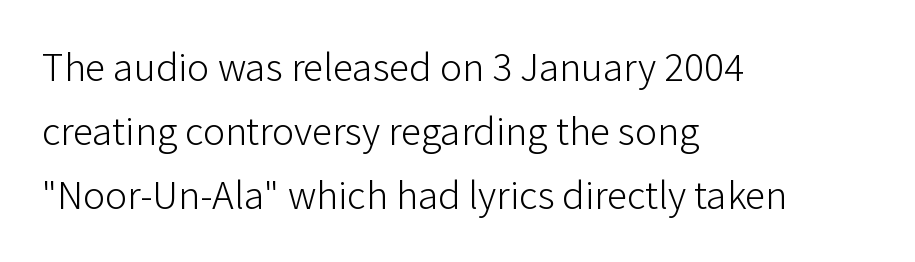
The cut favours lightness, reaching ordinary text weight at its darkest. The rendering keeps characters at their native spacing. The rag falls on the right side of this text block. The specimen omits any rule beneath the text block's lines. The rendering shows plain stroke endings on the letterforms — a sans-serif design.
